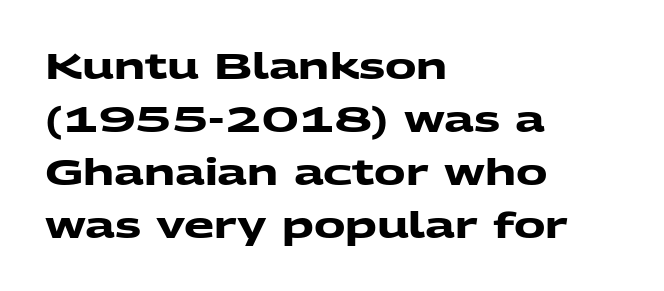
The paragraph has a hard left edge and a soft right edge. The font is running at its bold setting. Regular leading. Here the glyphs are tracked normally, forming tight word shapes.
